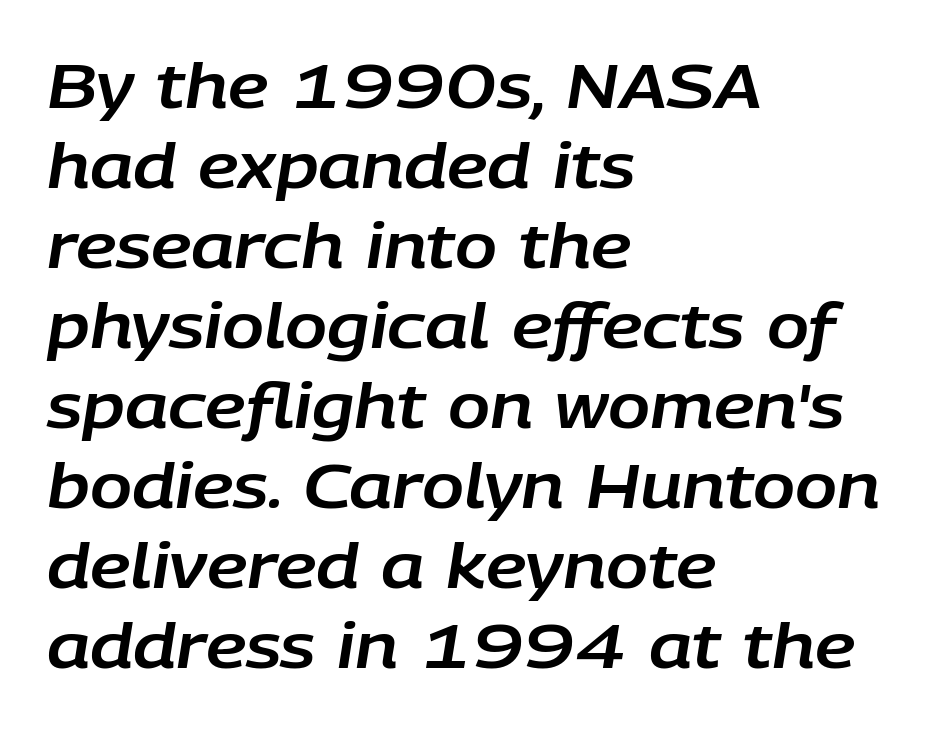
Vertical spacing — default. Decoration check: the copy has no underline. This rendering leaves character spacing at its baseline value. Proportional: the letters do not fall into vertical columns. The ragged edge is on the right, which tells us the setting is flush left.
